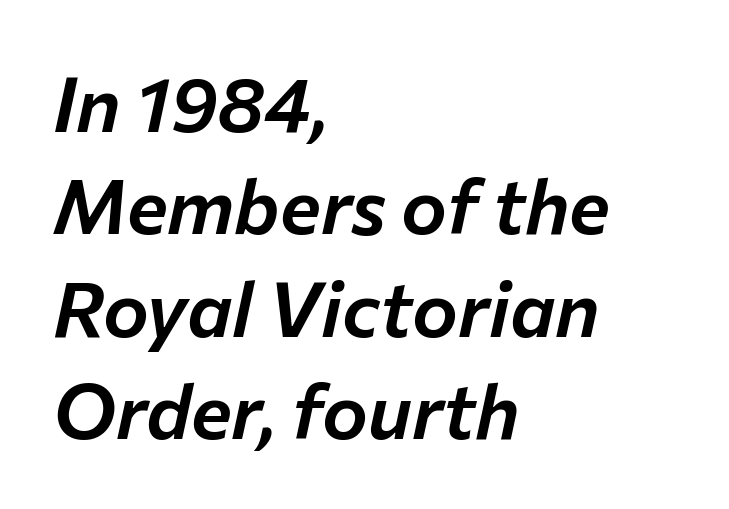
Q: Is the text italic (slanted)? A: Yes, it leans right by about 12 degrees.
Q: Is the text underlined? A: No.
Q: How is the paragraph aligned? A: Left-aligned.
Q: Is the spacing between letters normal or unusually wide? A: Normal.
Q: Is the spacing between lines tight, normal or loose? A: Normal.
Q: Width (condensed, normal, or wide)? A: Normal.
Q: Stroke contrast? A: Low.
Q: x-height? A: Medium.
Q: Monospaced? A: No.
